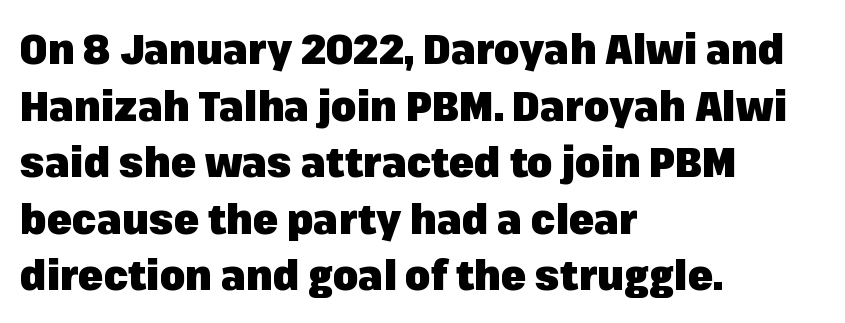
{"serif": "no", "italic": "no", "bold": "yes", "weight": "heavy", "width": "normal", "stroke_contrast": "low", "x_height": "medium", "monospaced": "no", "underline": "no", "align": "left", "line_spacing": "normal", "line_spacing_ratio": 1.38, "letter_spacing": "normal", "letter_spacing_em": 0.0, "glyph_px": 41}
